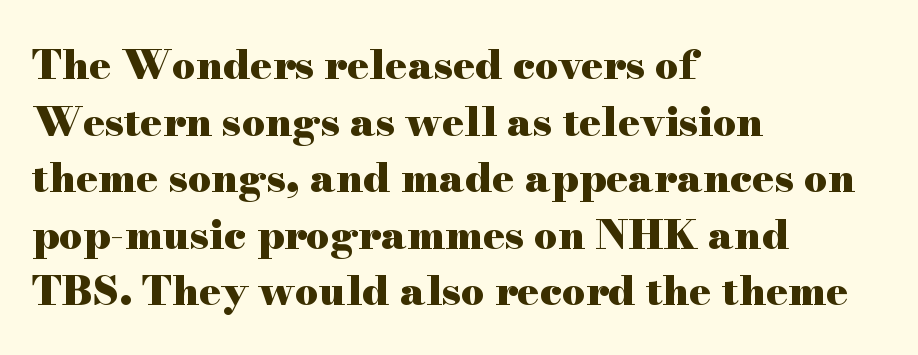
The image shows 41 px heavy, wide serif type, upright; set left-aligned, normal line spacing (1.38x), normal letter spacing, not underlined; high stroke contrast and a small x-height.
